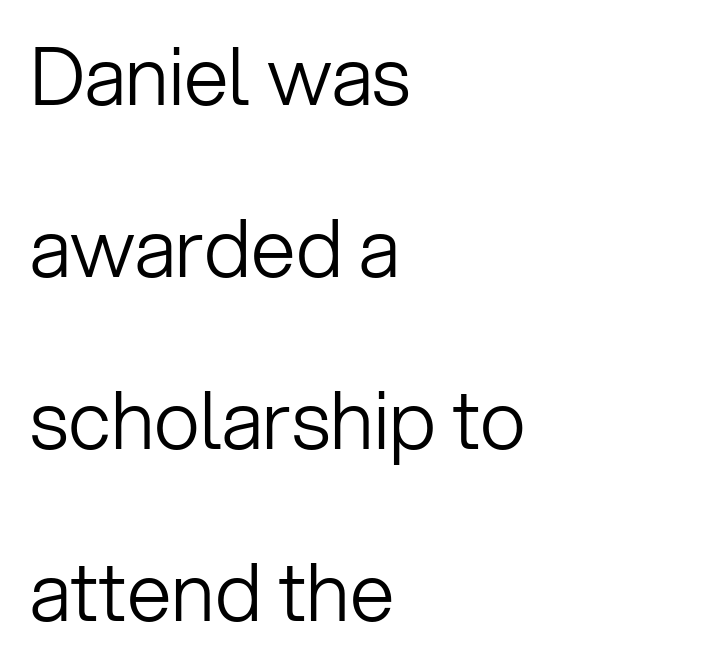
The image shows 80 px light sans-serif type, upright; set left-aligned, loose line spacing (2.15x), normal letter spacing, not underlined; low stroke contrast and a medium x-height.
